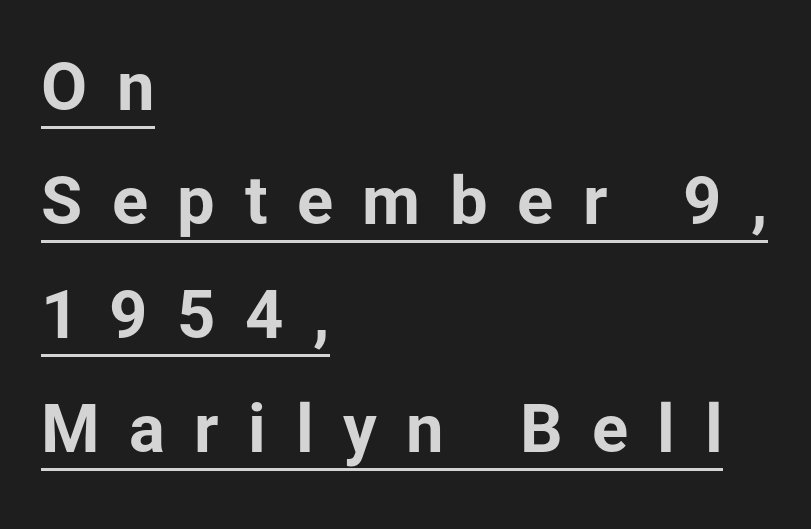
The letters advance in unequal steps, a hallmark of proportional type. Vertically, the passage feels balanced, rows spaced as you'd expect. The rendering inserts visible extra space after every character. One-word summary of the alignment: left.
